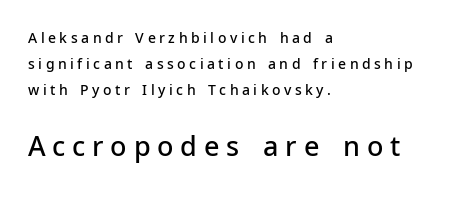
{"italic": "no", "bold": "semi", "underline": "no", "align": "left", "line_spacing_ratio": 1.84, "letter_spacing": "wide", "letter_spacing_em": 0.25, "larger_block": "second", "size_ratio": 1.93, "glyph_px": 27}
